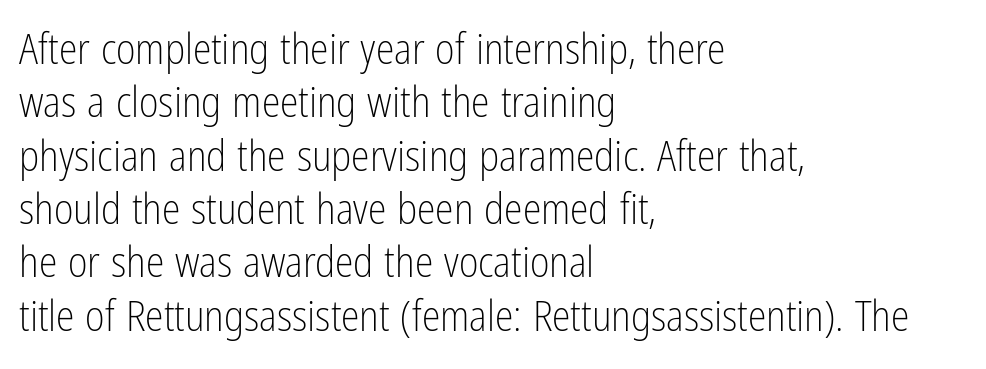
Q: Is the text bold? A: No.
Q: Is the text italic (slanted)? A: No, it is upright.
Q: Is the typeface a serif or a sans-serif typeface? A: Sans-serif.
Q: Is the text underlined? A: No.
Q: How is the paragraph aligned? A: Left-aligned.
Q: Is the spacing between letters normal or unusually wide? A: Normal.
Q: Is the spacing between lines tight, normal or loose? A: Normal.
Q: Width (condensed, normal, or wide)? A: Condensed.
Q: Stroke contrast? A: Low.
Q: x-height? A: Medium.
Q: Monospaced? A: No.
